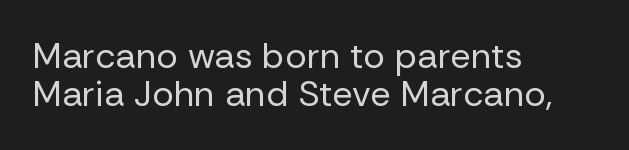
Q: Is the text bold? A: No.
Q: Is the text italic (slanted)? A: No, it is upright.
Q: Is the typeface a serif or a sans-serif typeface? A: Sans-serif.
Q: Is the text underlined? A: No.
Q: How is the paragraph aligned? A: Left-aligned.
Q: Is the spacing between letters normal or unusually wide? A: Normal.
Q: Is the spacing between lines tight, normal or loose? A: Tight.
Q: Width (condensed, normal, or wide)? A: Normal.
Q: Stroke contrast? A: Low.
Q: x-height? A: Medium.
Q: Monospaced? A: No.
